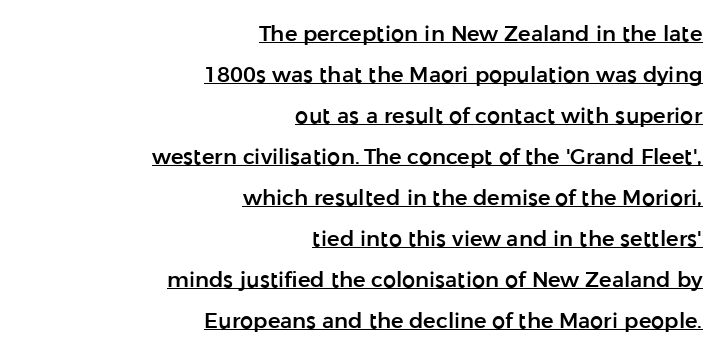
{"italic": "no", "underline": "yes", "align": "right", "line_spacing": "loose", "line_spacing_ratio": 1.95, "letter_spacing": "normal", "letter_spacing_em": 0.0, "glyph_px": 21}
